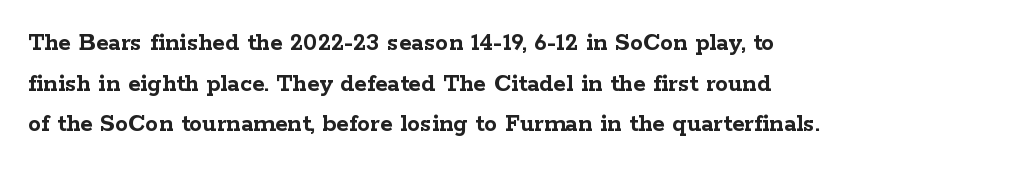
The image shows 26 px bold type, upright; set left-aligned, normal line spacing (1.56x), normal letter spacing, not underlined.
